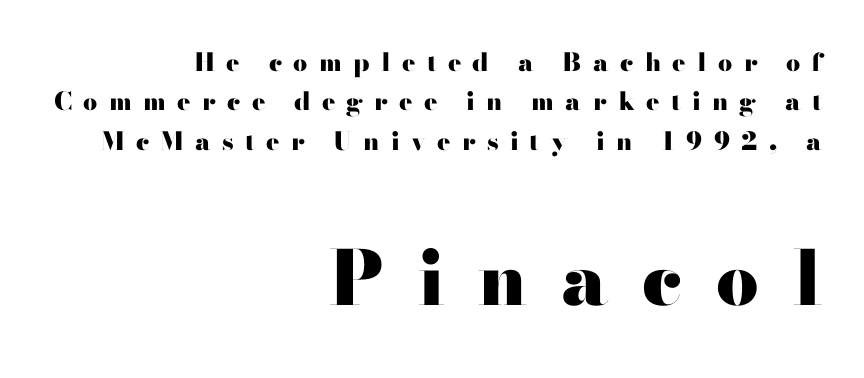
Q: Is the text bold? A: Yes.
Q: Is the text italic (slanted)? A: No, it is upright.
Q: Is the typeface a serif or a sans-serif typeface? A: Sans-serif.
Q: Is the text underlined? A: No.
Q: How is the paragraph aligned? A: Right-aligned.
Q: Is the spacing between letters normal or unusually wide? A: Unusually wide.
Q: Is the spacing between lines tight, normal or loose? A: Normal.
Q: Which block of text is set in a larger size, the first (top) or the second (bottom)? A: The second (bottom) one.
Q: Width (condensed, normal, or wide)? A: Wide.
Q: Stroke contrast? A: High.
Q: x-height? A: Small.
Q: Monospaced? A: No.
